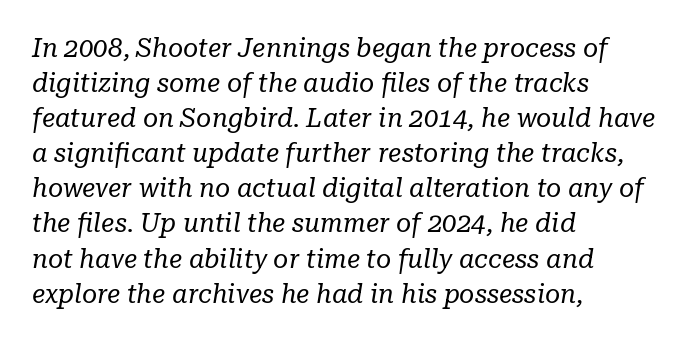
{"italic": "yes", "lean": "right", "slant_degrees": 10, "bold": "no", "underline": "no", "align": "left", "line_spacing": "normal", "line_spacing_ratio": 1.35, "letter_spacing": "normal", "letter_spacing_em": 0.0, "glyph_px": 26}
